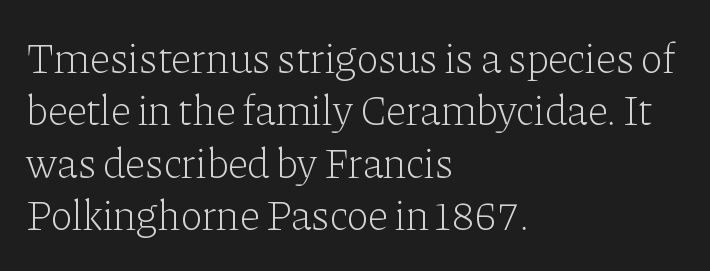
All the whitespace from short lines collects on the right. In terms of leading, this rendering sits right in the middle. The face looks like a standard text weight, possibly lighter. You could not count columns in this text — the font is proportionally spaced. The typeface chosen for these lines features serifs.
